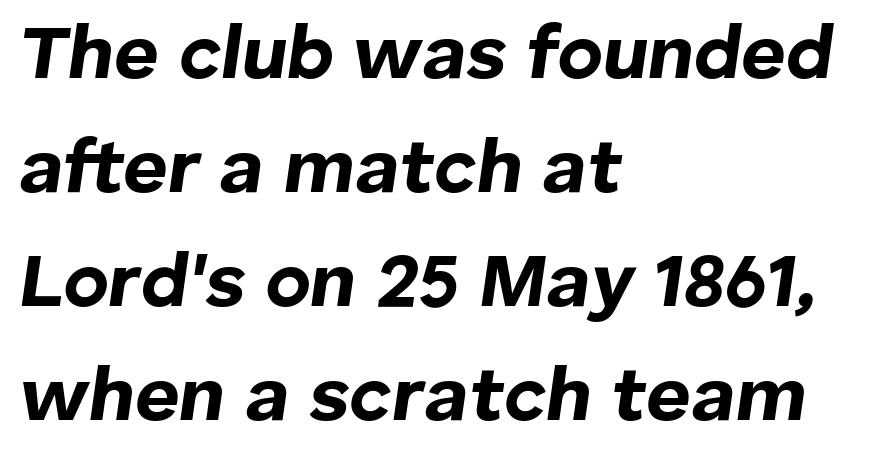
The image shows 77 px bold type, italic (leaning right); set left-aligned, normal line spacing (1.48x), normal letter spacing, not underlined; low stroke contrast and a medium x-height.
